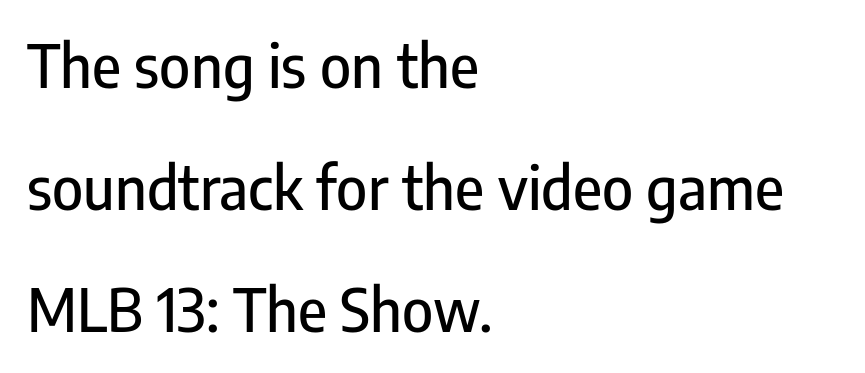
The image shows 59 px condensed sans-serif type, upright; set left-aligned, loose line spacing (2.07x), normal letter spacing, not underlined; low stroke contrast and a medium x-height.
